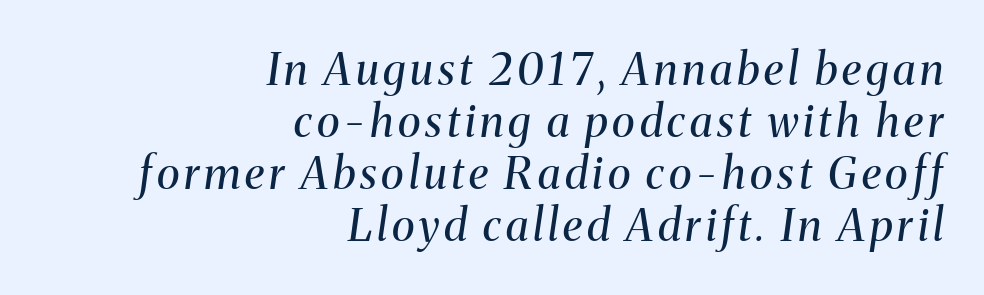
Q: Is the text bold? A: No.
Q: Is the text italic (slanted)? A: Yes, it leans right by about 8 degrees.
Q: Is the typeface a serif or a sans-serif typeface? A: Serif.
Q: Is the text underlined? A: No.
Q: How is the paragraph aligned? A: Right-aligned.
Q: Width (condensed, normal, or wide)? A: Normal.
Q: Stroke contrast? A: Medium.
Q: x-height? A: Medium.
Q: Monospaced? A: No.
